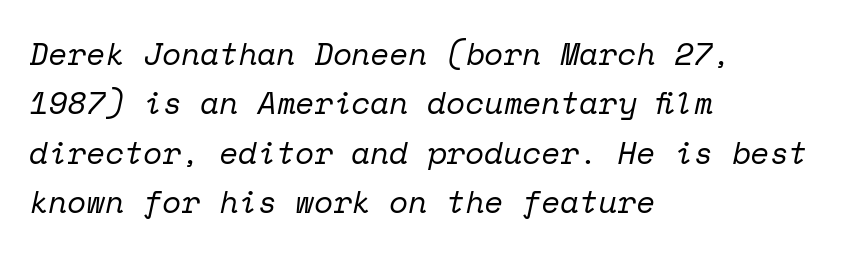
Q: Is the text bold? A: No.
Q: Is the text italic (slanted)? A: Yes, it leans right by about 12 degrees.
Q: Is the typeface a serif or a sans-serif typeface? A: Serif.
Q: Is the text underlined? A: No.
Q: How is the paragraph aligned? A: Left-aligned.
Q: Is the spacing between letters normal or unusually wide? A: Normal.
Q: Is the spacing between lines tight, normal or loose? A: Normal.
Q: Width (condensed, normal, or wide)? A: Normal.
Q: Stroke contrast? A: Low.
Q: x-height? A: Medium.
Q: Monospaced? A: Yes.
